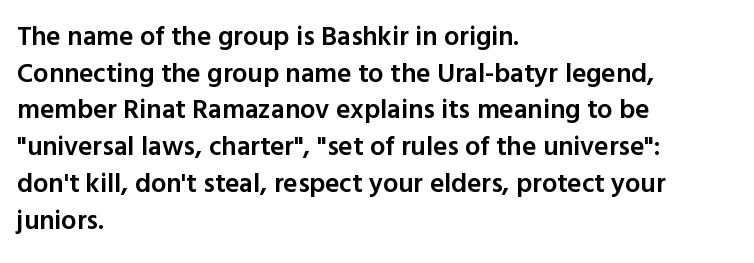
Q: Is the text bold? A: Semi-bold.
Q: Is the text italic (slanted)? A: No, it is upright.
Q: Is the text underlined? A: No.
Q: How is the paragraph aligned? A: Left-aligned.
Q: Is the spacing between letters normal or unusually wide? A: Normal.
Q: Is the spacing between lines tight, normal or loose? A: Normal.
